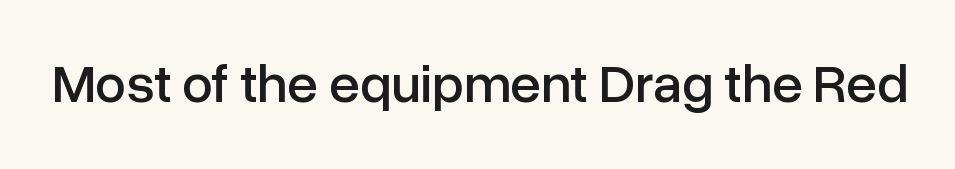
{"serif": "no", "italic": "no", "width": "normal", "stroke_contrast": "low", "x_height": "medium", "monospaced": "no", "underline": "no", "letter_spacing": "normal", "letter_spacing_em": 0.0, "glyph_px": 55}
